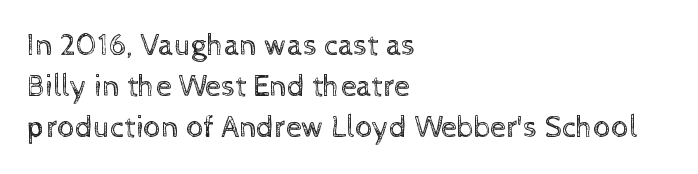
Words float on clear page, feet unadorned. Style check: upright. The letterforms sit at book weight or below. Leading matches the norm, producing a regular column. Here the glyphs are tracked normally, forming tight word shapes.
